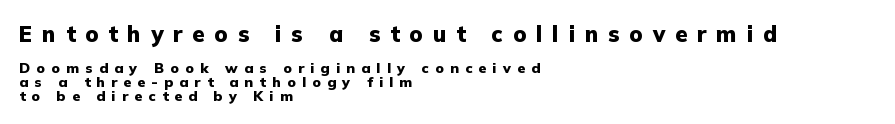
Q: Is the text bold? A: Yes.
Q: Is the text italic (slanted)? A: No, it is upright.
Q: Is the text underlined? A: No.
Q: How is the paragraph aligned? A: Left-aligned.
Q: Is the spacing between letters normal or unusually wide? A: Unusually wide.
Q: Is the spacing between lines tight, normal or loose? A: Tight.
Q: Which block of text is set in a larger size, the first (top) or the second (bottom)? A: The first (top) one.
